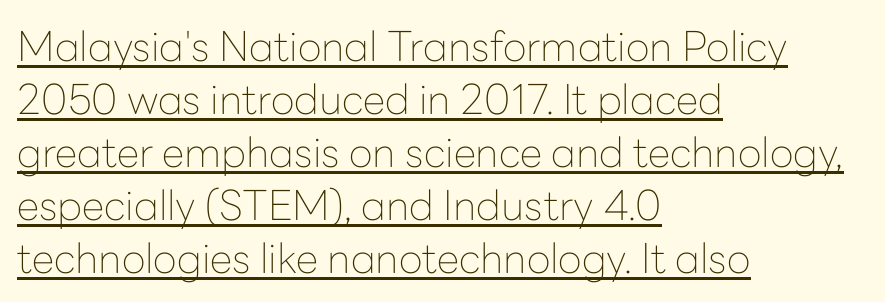
Q: Is the text bold? A: No.
Q: Is the text italic (slanted)? A: No, it is upright.
Q: Is the typeface a serif or a sans-serif typeface? A: Sans-serif.
Q: Is the text underlined? A: Yes.
Q: How is the paragraph aligned? A: Left-aligned.
Q: Is the spacing between letters normal or unusually wide? A: Normal.
Q: Is the spacing between lines tight, normal or loose? A: Normal.
Q: Width (condensed, normal, or wide)? A: Normal.
Q: Stroke contrast? A: Low.
Q: x-height? A: Medium.
Q: Monospaced? A: No.
